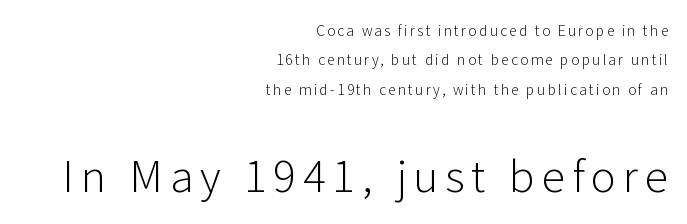
Q: Is the text bold? A: No.
Q: Is the text italic (slanted)? A: No, it is upright.
Q: Is the typeface a serif or a sans-serif typeface? A: Sans-serif.
Q: Is the text underlined? A: No.
Q: How is the paragraph aligned? A: Right-aligned.
Q: Is the spacing between lines tight, normal or loose? A: Loose.
Q: Which block of text is set in a larger size, the first (top) or the second (bottom)? A: The second (bottom) one.
Q: Width (condensed, normal, or wide)? A: Normal.
Q: Stroke contrast? A: Low.
Q: x-height? A: Medium.
Q: Monospaced? A: No.
